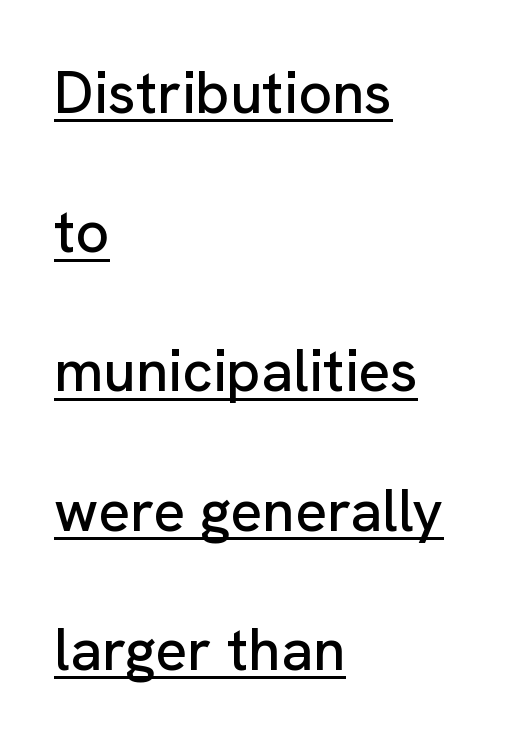
{"serif": "no", "italic": "no", "width": "normal", "stroke_contrast": "low", "x_height": "medium", "monospaced": "no", "underline": "yes", "align": "left", "line_spacing": "loose", "line_spacing_ratio": 2.36, "letter_spacing": "normal", "letter_spacing_em": 0.0, "glyph_px": 59}
